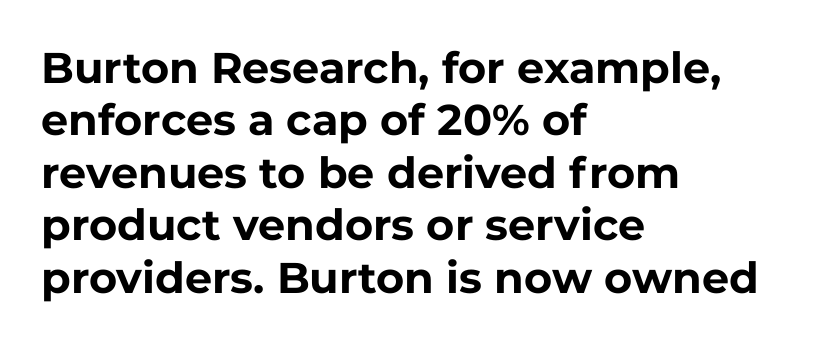
{"serif": "no", "italic": "no", "bold": "yes", "weight": "bold", "width": "normal", "stroke_contrast": "low", "x_height": "medium", "monospaced": "no", "underline": "no", "align": "left", "line_spacing_ratio": 1.22, "letter_spacing": "normal", "letter_spacing_em": 0.0, "glyph_px": 43}
